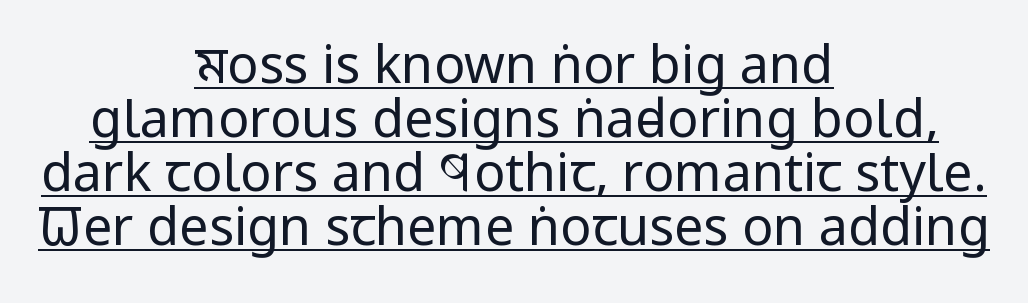
The image shows 52 px regular-weight, condensed sans-serif type, upright; set centered, tight line spacing (1.04x), normal letter spacing, underlined; low stroke contrast and a large x-height.
